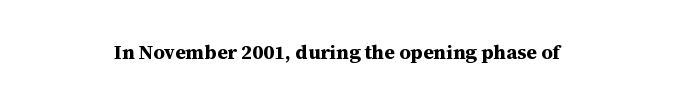
Q: Is the text bold? A: Yes.
Q: Is the text italic (slanted)? A: No, it is upright.
Q: Is the text underlined? A: No.
Q: How is the paragraph aligned? A: Centered.
Q: Is the spacing between letters normal or unusually wide? A: Normal.
